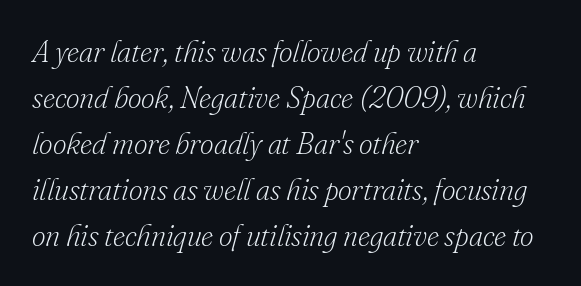
Q: Is the text bold? A: No.
Q: Is the text italic (slanted)? A: Yes, it leans right by about 16 degrees.
Q: Is the typeface a serif or a sans-serif typeface? A: Serif.
Q: Is the text underlined? A: No.
Q: How is the paragraph aligned? A: Left-aligned.
Q: Is the spacing between letters normal or unusually wide? A: Normal.
Q: Is the spacing between lines tight, normal or loose? A: Normal.
Q: Width (condensed, normal, or wide)? A: Normal.
Q: Stroke contrast? A: Low.
Q: x-height? A: Small.
Q: Monospaced? A: No.
